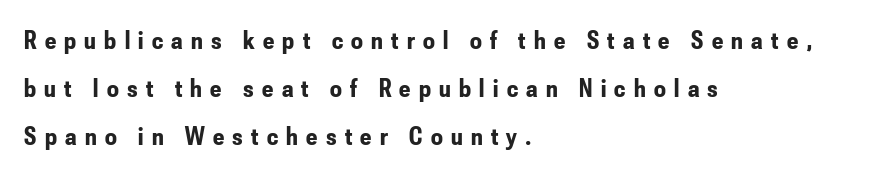
Line starts are locked; line ends wander. The lettering holds an erect, upright posture throughout. Type without underlining. Each glyph is drawn with heavy, bold strokes. Words appear elongated and porous because spacing is wide.
